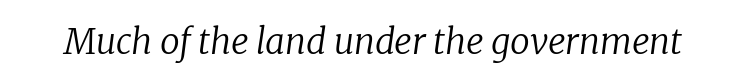
The weight tops out at a normal text grade. Character widths vary here, with narrow letters taking less room than wide ones. The passage shown leans; its letterforms are oblique. Are there feet on the stems? There are — it's a serif. The tracking reads as untouched default to a designer's eye. The words here are not underlined.
